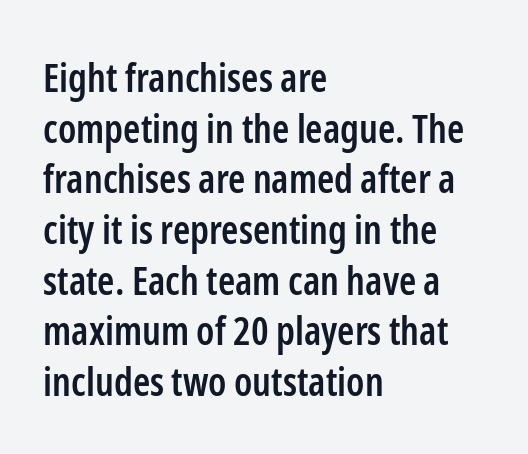
{"serif": "no", "italic": "no", "bold": "semi", "weight": "semibold", "width": "condensed", "stroke_contrast": "low", "x_height": "medium", "monospaced": "no", "underline": "no", "align": "left", "line_spacing": "normal", "line_spacing_ratio": 1.3, "letter_spacing": "normal", "letter_spacing_em": 0.0, "glyph_px": 39}
